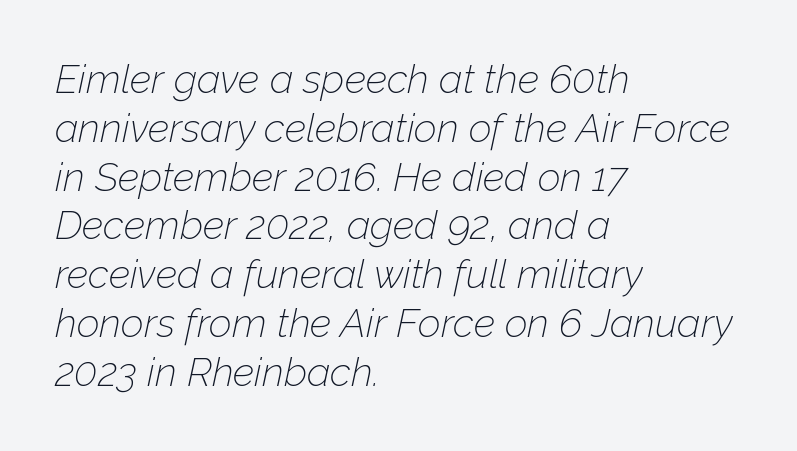
Q: Is the text bold? A: No.
Q: Is the text italic (slanted)? A: Yes, it leans right by about 12 degrees.
Q: Is the text underlined? A: No.
Q: How is the paragraph aligned? A: Left-aligned.
Q: Is the spacing between letters normal or unusually wide? A: Normal.
Q: Width (condensed, normal, or wide)? A: Normal.
Q: Stroke contrast? A: Low.
Q: x-height? A: Medium.
Q: Monospaced? A: No.
